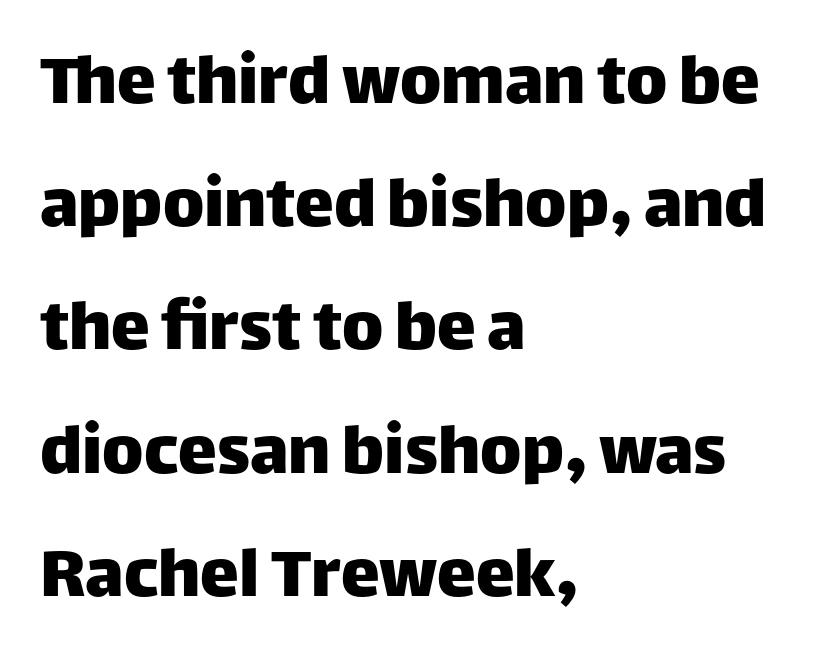
Notice how the stems are strictly vertical — no italics here. A typesetter would call this zero additional tracking. Character widths vary here, with narrow letters taking less room than wide ones. No feet cap the strokes, marking this as sans-serif type. Regarding leading, the lines here are spaced in the standard way.
